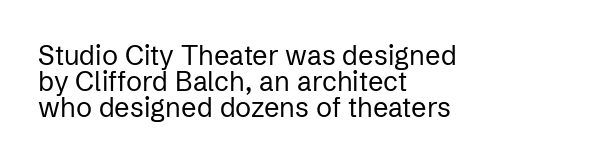
The image shows 27 px text type, upright; set left-aligned, tight line spacing (0.97x), normal letter spacing, not underlined.
